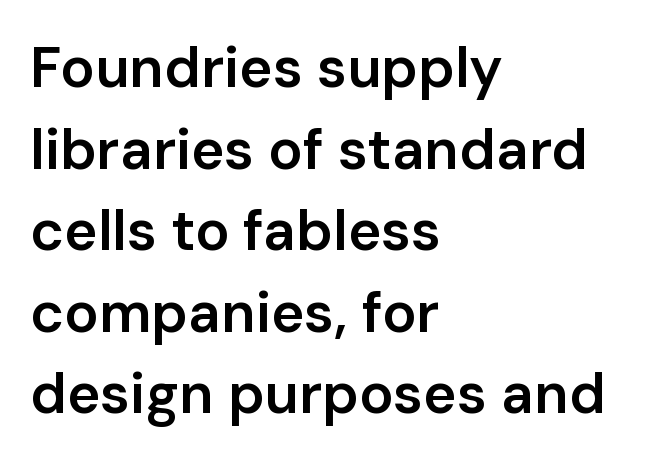
The image shows 57 px semibold sans-serif type, upright; set left-aligned, normal line spacing (1.43x), normal letter spacing, not underlined; low stroke contrast and a medium x-height.
